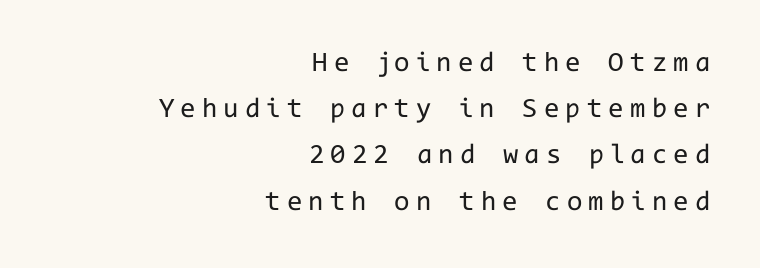
{"serif": "no", "italic": "no", "bold": "no", "weight": "regular", "width": "normal", "stroke_contrast": "low", "x_height": "medium", "monospaced": "yes", "underline": "no", "align": "right", "line_spacing": "normal", "line_spacing_ratio": 1.65, "letter_spacing": "wide", "letter_spacing_em": 0.22, "glyph_px": 28}
